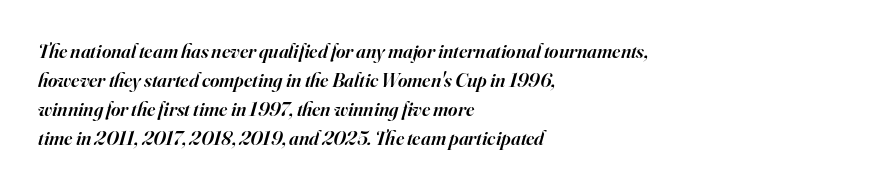
Words float on clear page, feet unadorned. Stems and bowls a touch heavier than normal — semibold. The setting favours the left margin, as ordinary paragraphs usually do. The tracking reads as untouched default to a designer's eye. Yep, that's italic — everything's leaning.
